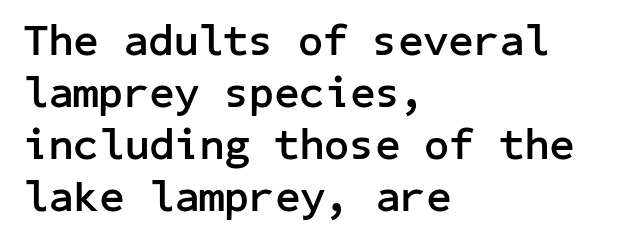
The letterforms sit shoulder to shoulder at normal distance. Bold? Absolutely — the strokes are thick and heavy. Stroke terminals: plain, sans-serif. The setting favours the left margin, as ordinary paragraphs usually do. Quick note: underline off.
